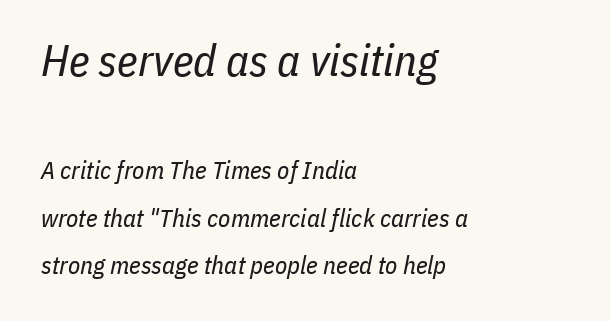
{"italic": "yes", "lean": "right", "slant_degrees": 11, "bold": "no", "weight": "regular", "width": "condensed", "stroke_contrast": "low", "x_height": "medium", "monospaced": "no", "underline": "no", "align": "left", "line_spacing_ratio": 1.89, "letter_spacing": "normal", "letter_spacing_em": 0.0, "larger_block": "first", "size_ratio": 1.76, "glyph_px": 44}
